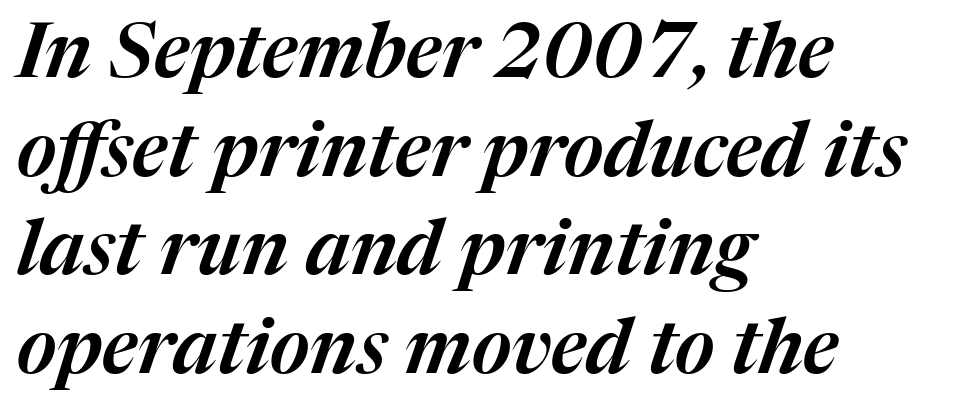
The zone under the glyphs is completely vacant. Does extra space separate the letters? No, they use regular spacing. Is there much room between lines? A standard amount, neither cramped nor airy. Would a proofreader flag this as italicized? Yes. Each letter keeps its own natural width here, so spacing adapts to shape. Caption: multi-line text, flush left, ragged right.
